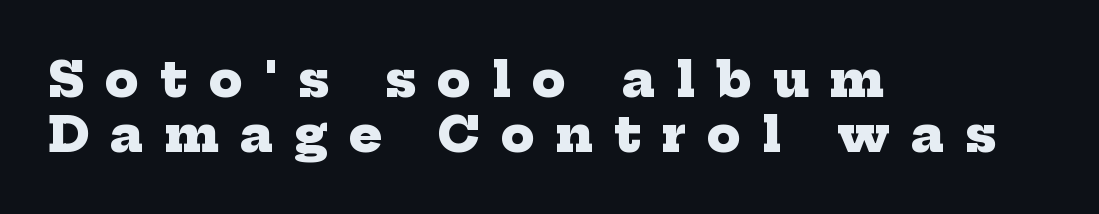
{"serif": "yes", "bold": "yes", "weight": "heavy", "width": "normal", "stroke_contrast": "low", "x_height": "medium", "monospaced": "no", "underline": "no", "align": "left", "line_spacing": "tight", "line_spacing_ratio": 1.13, "letter_spacing": "wide", "letter_spacing_em": 0.43, "glyph_px": 49}
